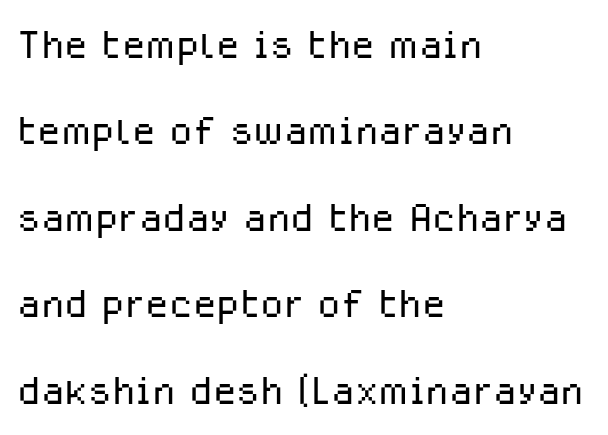
{"serif": "no", "italic": "no", "bold": "no", "weight": "light", "width": "normal", "stroke_contrast": "low", "x_height": "medium", "monospaced": "no", "underline": "no", "align": "left", "line_spacing": "normal", "line_spacing_ratio": 1.6, "letter_spacing": "normal", "letter_spacing_em": 0.0, "glyph_px": 54}
